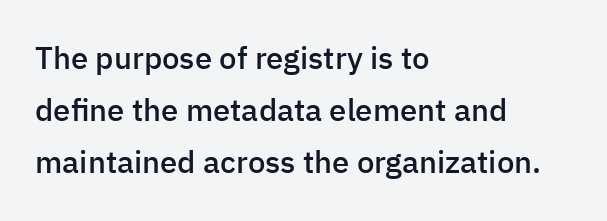
Just letters on the line, the space beneath them empty. How would I describe the line gaps? Plain and ordinary. Examine the stroke ends and you'll find no serifs. Spacing verdict: proportional, widths tailored to each character.
